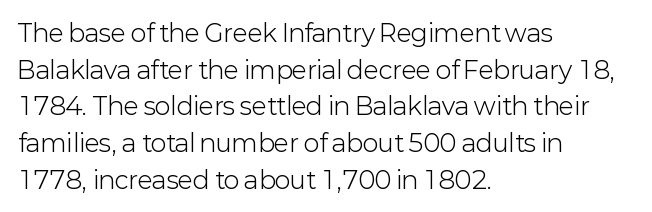
Standard letterfit; no display-style spreading of the glyphs. No chunkiness to these letters — they're not bold. This is roman type, the default non-slanted kind. Does the copy run flush right? No — it runs flush left.
